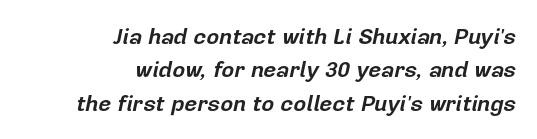
{"italic": "yes", "lean": "right", "slant_degrees": 12, "bold": "yes", "underline": "no", "align": "right", "line_spacing": "normal", "line_spacing_ratio": 1.52, "letter_spacing": "normal", "letter_spacing_em": 0.0, "glyph_px": 22}
